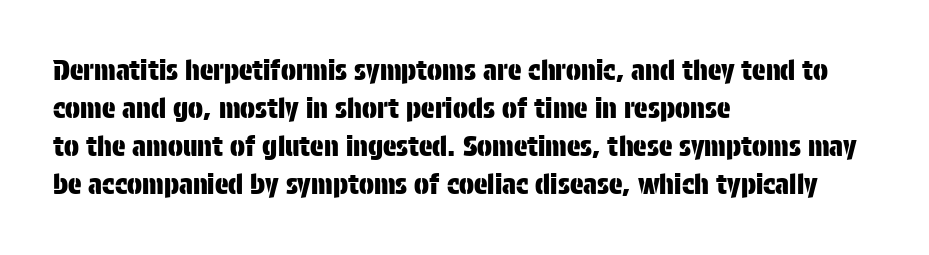
{"serif": "no", "italic": "no", "width": "condensed", "stroke_contrast": "low", "x_height": "large", "monospaced": "no", "underline": "no", "align": "left", "line_spacing": "normal", "line_spacing_ratio": 1.36, "letter_spacing": "normal", "letter_spacing_em": 0.0, "glyph_px": 28}
